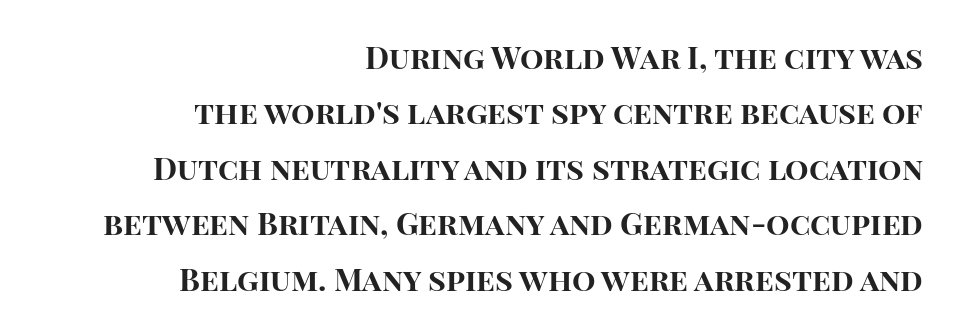
Q: Is the text bold? A: Yes.
Q: Is the text italic (slanted)? A: No, it is upright.
Q: Is the typeface a serif or a sans-serif typeface? A: Sans-serif.
Q: Is the text underlined? A: No.
Q: How is the paragraph aligned? A: Right-aligned.
Q: Is the spacing between letters normal or unusually wide? A: Normal.
Q: Width (condensed, normal, or wide)? A: Normal.
Q: Stroke contrast? A: High.
Q: x-height? A: Large.
Q: Monospaced? A: No.
